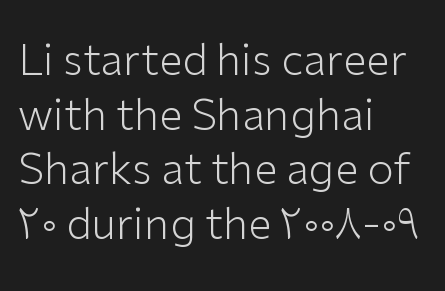
{"serif": "no", "italic": "no", "bold": "no", "weight": "light", "width": "normal", "stroke_contrast": "low", "x_height": "medium", "monospaced": "no", "underline": "no", "align": "left", "line_spacing": "normal", "line_spacing_ratio": 1.27, "letter_spacing": "normal", "letter_spacing_em": 0.0, "glyph_px": 43}
